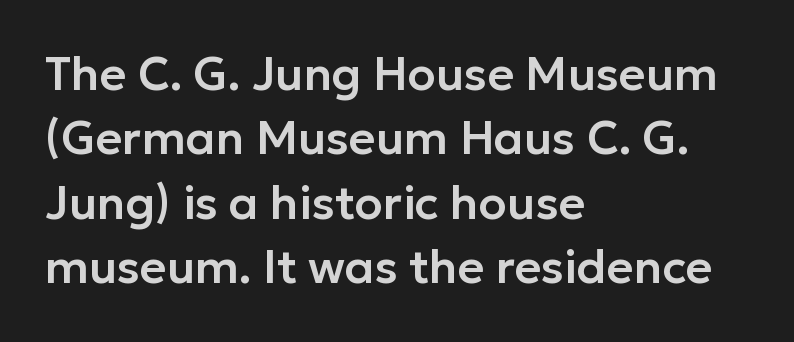
The image shows 46 px sans-serif type, upright; set left-aligned, normal line spacing (1.4x), normal letter spacing, not underlined; low stroke contrast and a medium x-height.
